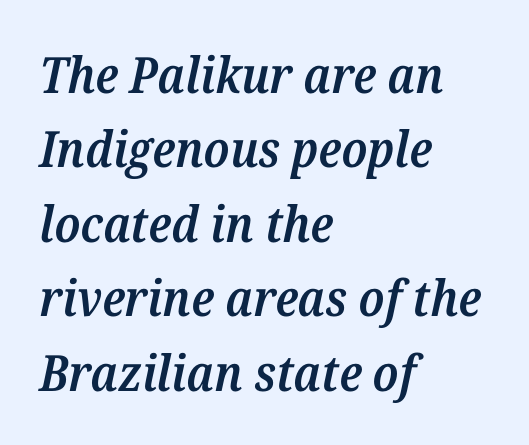
{"serif": "yes", "italic": "yes", "lean": "right", "slant_degrees": 12, "bold": "semi", "weight": "semibold", "width": "normal", "stroke_contrast": "medium", "x_height": "medium", "monospaced": "no", "underline": "no", "align": "left", "line_spacing": "normal", "line_spacing_ratio": 1.49, "letter_spacing": "normal", "letter_spacing_em": 0.0, "glyph_px": 50}
